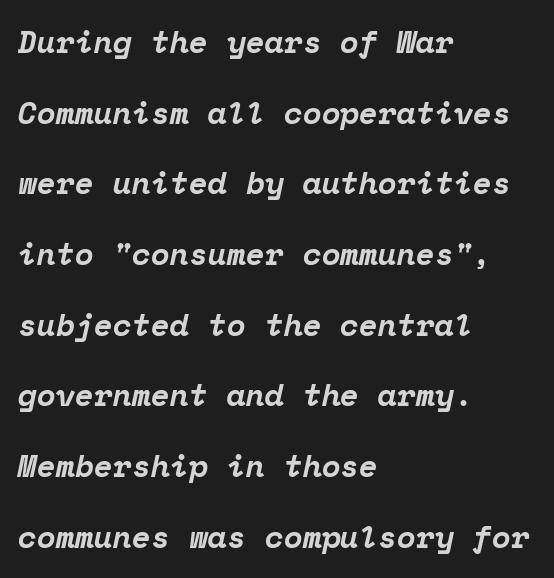
Q: Is the text bold? A: Yes.
Q: Is the text italic (slanted)? A: Yes, it leans right by about 12 degrees.
Q: Is the typeface a serif or a sans-serif typeface? A: Serif.
Q: Is the text underlined? A: No.
Q: How is the paragraph aligned? A: Left-aligned.
Q: Is the spacing between letters normal or unusually wide? A: Normal.
Q: Is the spacing between lines tight, normal or loose? A: Loose.
Q: Width (condensed, normal, or wide)? A: Normal.
Q: Stroke contrast? A: Low.
Q: x-height? A: Medium.
Q: Monospaced? A: Yes.
